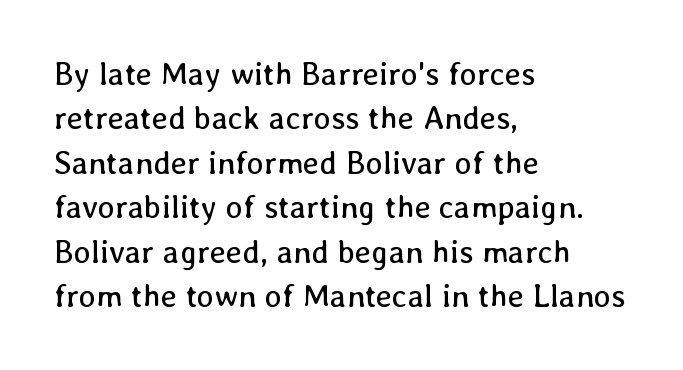
The image shows 32 px regular-weight type, upright; set left-aligned, normal line spacing (1.39x), normal letter spacing, not underlined; low stroke contrast and a medium x-height.
